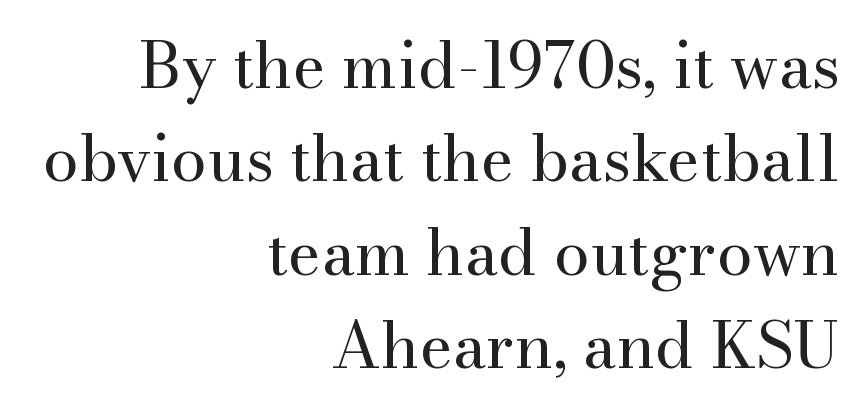
Q: Is the text bold? A: No.
Q: Is the text italic (slanted)? A: No, it is upright.
Q: Is the typeface a serif or a sans-serif typeface? A: Serif.
Q: Is the text underlined? A: No.
Q: How is the paragraph aligned? A: Right-aligned.
Q: Is the spacing between letters normal or unusually wide? A: Normal.
Q: Is the spacing between lines tight, normal or loose? A: Normal.
Q: Width (condensed, normal, or wide)? A: Normal.
Q: Stroke contrast? A: Medium.
Q: x-height? A: Small.
Q: Monospaced? A: No.
